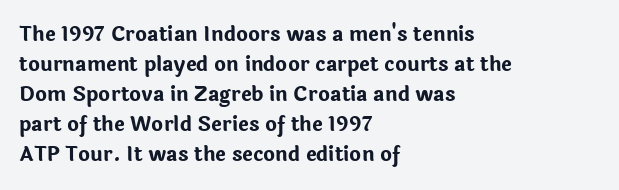
Q: Is the text bold? A: Yes.
Q: Is the text italic (slanted)? A: No, it is upright.
Q: Is the text underlined? A: No.
Q: How is the paragraph aligned? A: Left-aligned.
Q: Is the spacing between letters normal or unusually wide? A: Normal.
Q: Is the spacing between lines tight, normal or loose? A: Normal.
